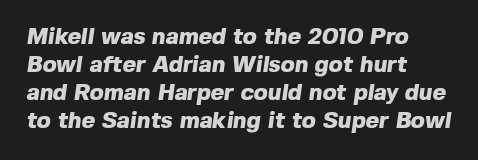
The image shows 23 px bold type; set left-aligned, line spacing 1.22x, normal letter spacing, not underlined.
